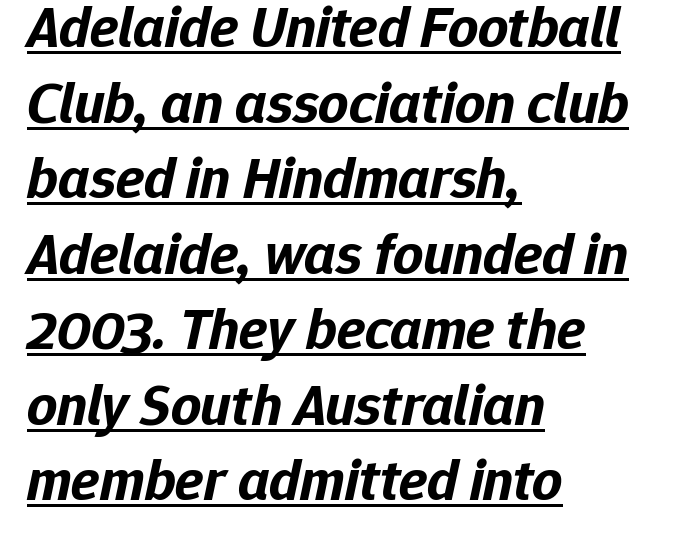
Do the characters align in a grid? No, the font is proportional. Style check: oblique. The rendering uses a bold face; every stroke is thick and dark. Compared with undecorated copy, this sample adds a rule below the words. Does the leading feel generous? No, just average.
